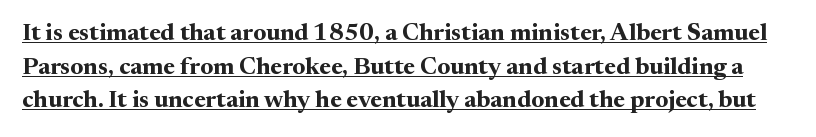
Leading: standard. These lines were composed using upright roman letters. Compared with typical body copy, the letter spacing here is the same. A baseline rule has been typeset under these characters. These lines carry a lot of weight — the face is fully bold.
